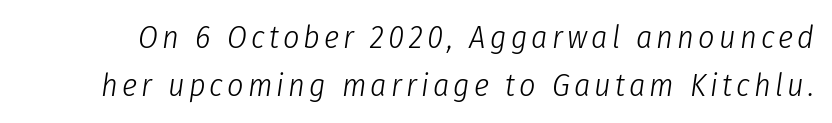
{"italic": "yes", "lean": "right", "slant_degrees": 8, "bold": "no", "weight": "light", "width": "condensed", "stroke_contrast": "low", "x_height": "medium", "monospaced": "no", "underline": "no", "line_spacing": "normal", "line_spacing_ratio": 1.49, "glyph_px": 32}
